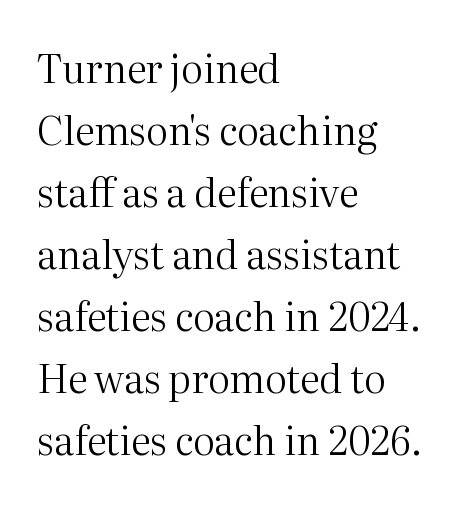
Notice how the passage keeps a crisp vertical edge on the left only. The axis of the letterforms is exactly vertical. The tracking reads as untouched default to a designer's eye. Compared with typical paragraphs, the rows here are spaced about the same. The typeface has the unassuming heft of standard copy or less. The rendering uses natural spacing where letterforms have individual widths.
